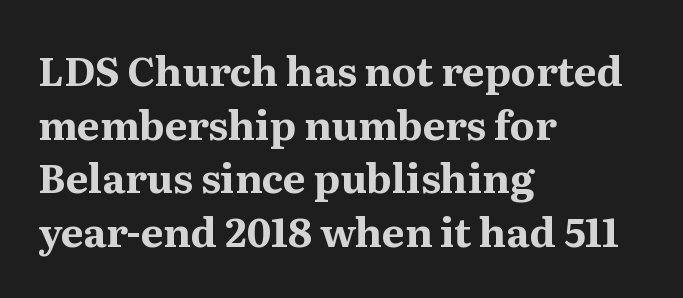
Q: Is the text bold? A: Yes.
Q: Is the text italic (slanted)? A: No, it is upright.
Q: Is the typeface a serif or a sans-serif typeface? A: Serif.
Q: Is the text underlined? A: No.
Q: How is the paragraph aligned? A: Left-aligned.
Q: Is the spacing between letters normal or unusually wide? A: Normal.
Q: Is the spacing between lines tight, normal or loose? A: Normal.
Q: Width (condensed, normal, or wide)? A: Normal.
Q: Stroke contrast? A: Medium.
Q: x-height? A: Medium.
Q: Monospaced? A: No.
